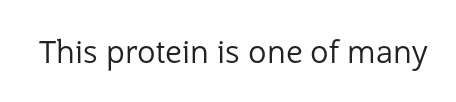
Q: Is the text bold? A: No.
Q: Is the text italic (slanted)? A: No, it is upright.
Q: Is the typeface a serif or a sans-serif typeface? A: Sans-serif.
Q: Is the text underlined? A: No.
Q: Is the spacing between letters normal or unusually wide? A: Normal.
Q: Width (condensed, normal, or wide)? A: Normal.
Q: Stroke contrast? A: Low.
Q: x-height? A: Medium.
Q: Monospaced? A: No.
